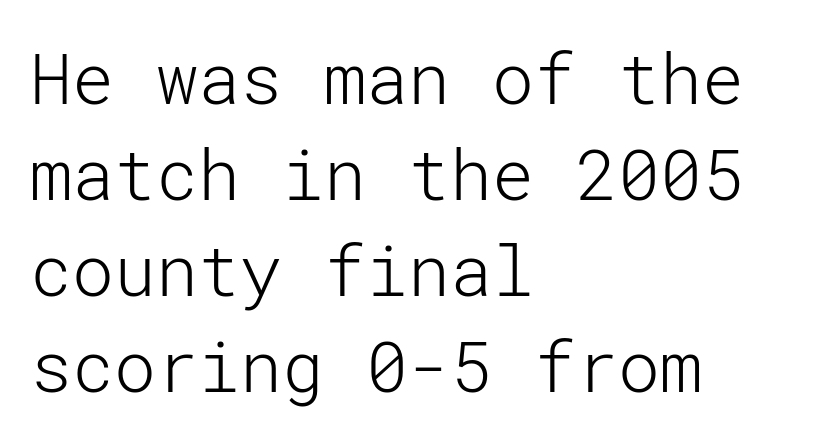
{"serif": "no", "italic": "no", "bold": "no", "weight": "light", "width": "normal", "stroke_contrast": "low", "x_height": "medium", "underline": "no", "align": "left", "line_spacing": "normal", "line_spacing_ratio": 1.37, "letter_spacing": "normal", "letter_spacing_em": 0.0, "glyph_px": 70}
